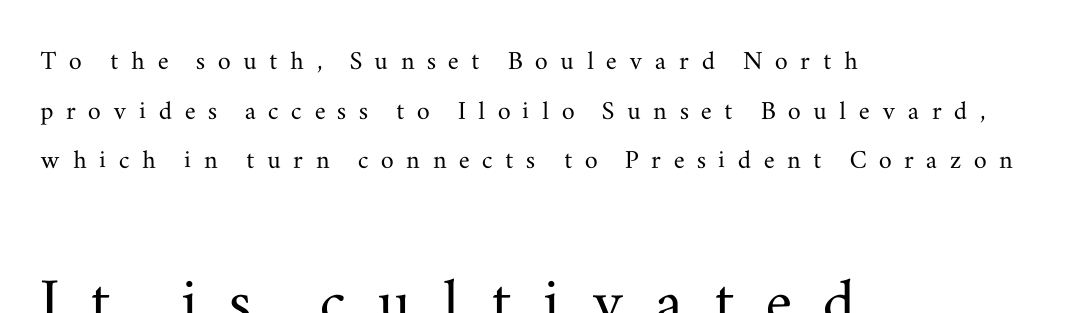
Decoration check: the copy has no underline. Rows of type keep a routine distance in the vertical direction. Note the varied advance widths — an 'i' is clearly narrower than an 'm'. When letters stand straight like this, we call the style roman or upright. Which of the two is more prominent by size? The second, at the bottom. Reading down the block, your eye returns to a fixed left position each line.
